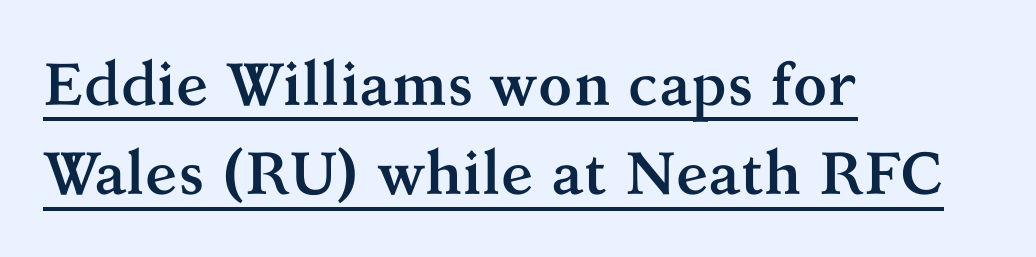
Every row of glyphs begins at an identical x-position on the left. The passage shown stacks its lines at a standard gap. A typographer would call this underscored text. The rendering shows small feet on the letterforms — a serif design.
